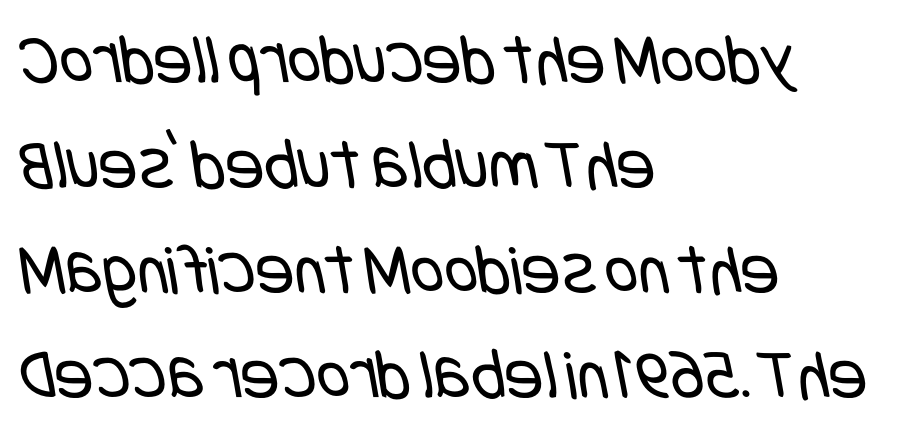
The space directly below the letters is spotless. A typesetter would call this leading conventional body-copy spacing. These lines stack with their left ends in a neat column. The passage shown is not bold in any degree. The glyphs in this specimen are sans serif.
